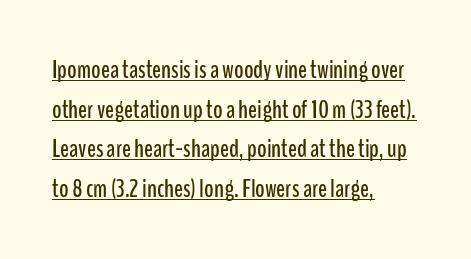
Caption: lettering with a line underneath. Vertical strokes here are truly vertical. The lines are quadded left. Successive baselines arrive at the customary interval. How are the letters spaced? Ordinarily, with no added tracking.
